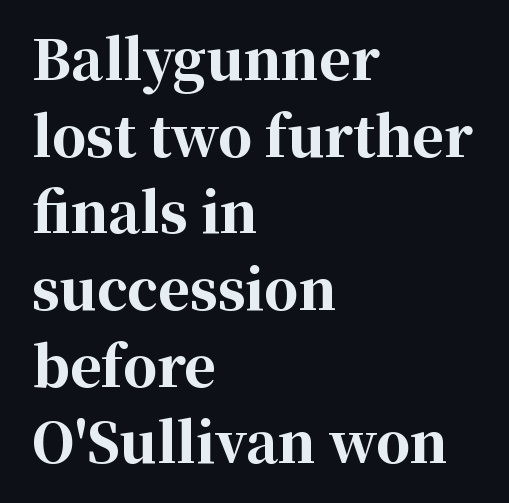
{"serif": "yes", "italic": "no", "bold": "yes", "weight": "bold", "width": "normal", "stroke_contrast": "high", "x_height": "medium", "monospaced": "no", "underline": "no", "align": "left", "line_spacing": "normal", "line_spacing_ratio": 1.42, "letter_spacing": "normal", "letter_spacing_em": 0.0, "glyph_px": 54}
